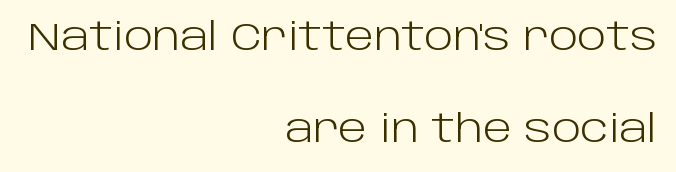
The image shows 38 px light sans-serif type, upright; set right-aligned, loose line spacing (2.43x), normal letter spacing, not underlined; low stroke contrast and a large x-height.
